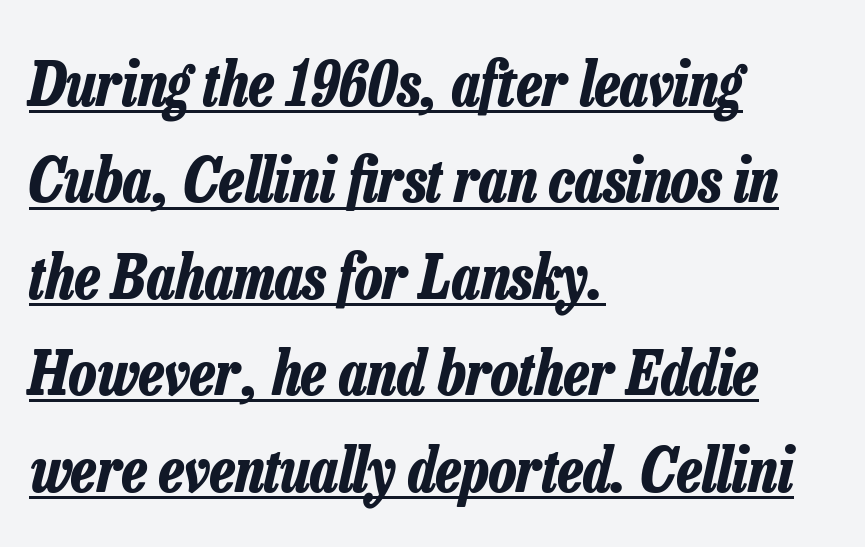
Q: Is the text bold? A: Yes.
Q: Is the text italic (slanted)? A: Yes, it leans right by about 13 degrees.
Q: Is the text underlined? A: Yes.
Q: How is the paragraph aligned? A: Left-aligned.
Q: Is the spacing between letters normal or unusually wide? A: Normal.
Q: Is the spacing between lines tight, normal or loose? A: Normal.
Q: Width (condensed, normal, or wide)? A: Condensed.
Q: Stroke contrast? A: Low.
Q: x-height? A: Medium.
Q: Monospaced? A: No.
